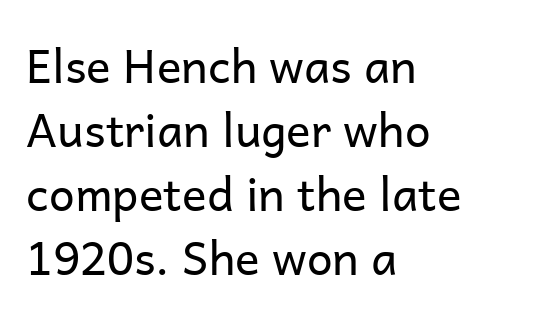
{"serif": "no", "italic": "no", "bold": "no", "weight": "regular", "width": "normal", "stroke_contrast": "low", "x_height": "medium", "monospaced": "no", "underline": "no", "align": "left", "line_spacing": "normal", "line_spacing_ratio": 1.39, "letter_spacing": "normal", "letter_spacing_em": 0.0, "glyph_px": 46}
